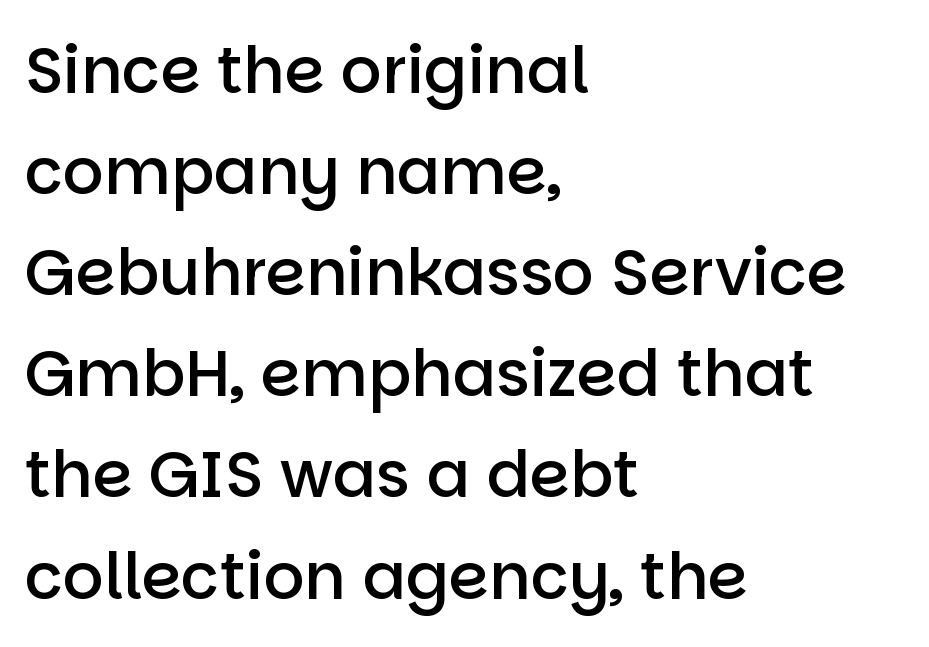
{"serif": "no", "italic": "no", "bold": "semi", "weight": "semibold", "width": "normal", "stroke_contrast": "low", "x_height": "large", "monospaced": "no", "underline": "no", "align": "left", "line_spacing": "normal", "line_spacing_ratio": 1.58, "letter_spacing": "normal", "letter_spacing_em": 0.0, "glyph_px": 64}
